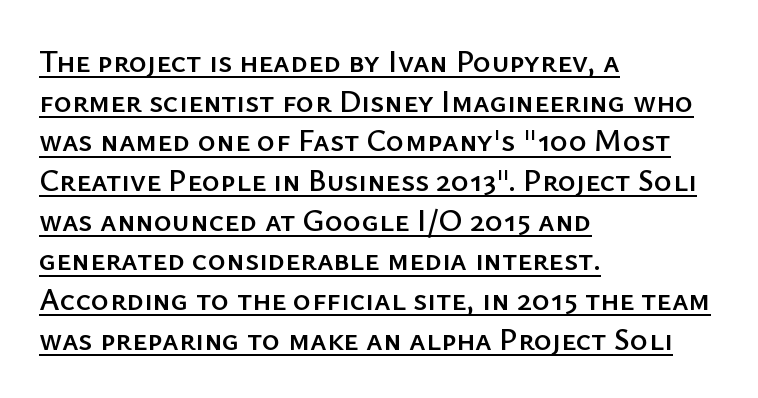
The image shows 31 px sans-serif type, upright; set left-aligned, normal line spacing (1.28x), normal letter spacing, underlined; low stroke contrast and a medium x-height.
